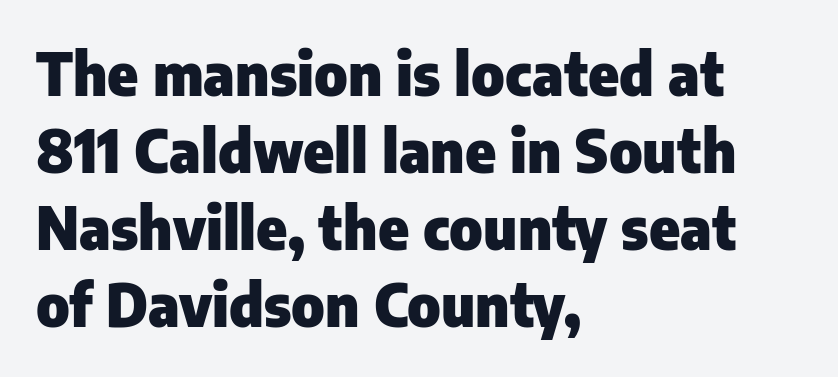
{"serif": "no", "italic": "no", "bold": "yes", "weight": "heavy", "width": "normal", "stroke_contrast": "low", "x_height": "medium", "monospaced": "no", "underline": "no", "align": "left", "line_spacing": "normal", "line_spacing_ratio": 1.33, "letter_spacing": "normal", "letter_spacing_em": 0.0, "glyph_px": 58}
